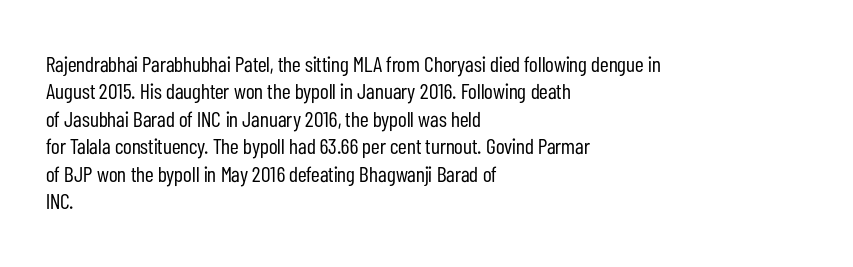
Counters stay open thanks to moderate or lighter strokes. All the whitespace from short lines collects on the right. Normally led — the rows are evenly, conventionally spaced. The glyphs are unaccompanied by any horizontal stroke below them.
